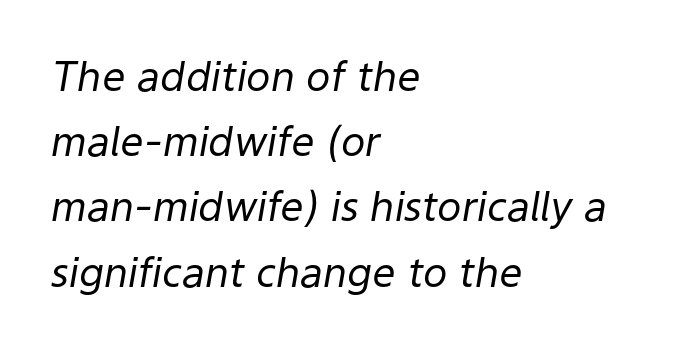
{"italic": "yes", "lean": "right", "slant_degrees": 9, "bold": "no", "weight": "regular", "width": "normal", "stroke_contrast": "low", "x_height": "medium", "monospaced": "no", "underline": "no", "align": "left", "line_spacing": "normal", "line_spacing_ratio": 1.59, "letter_spacing": "normal", "letter_spacing_em": 0.0, "glyph_px": 41}
